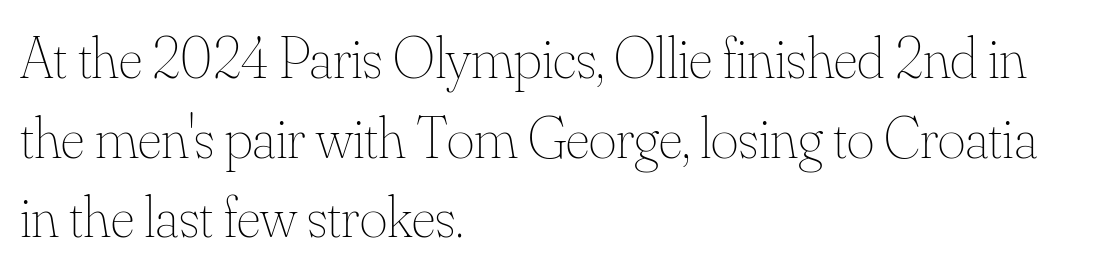
The image shows 59 px thin type, upright; set left-aligned, normal line spacing (1.35x), normal letter spacing, not underlined; medium stroke contrast and a small x-height.
